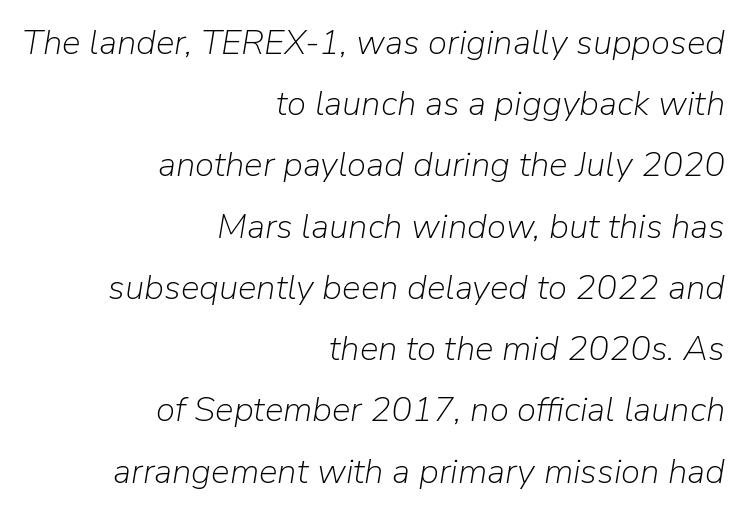
{"italic": "yes", "lean": "right", "slant_degrees": 9, "bold": "no", "weight": "light", "width": "normal", "stroke_contrast": "low", "x_height": "medium", "monospaced": "no", "underline": "no", "align": "right", "line_spacing_ratio": 1.75, "letter_spacing": "normal", "letter_spacing_em": 0.0, "glyph_px": 35}
